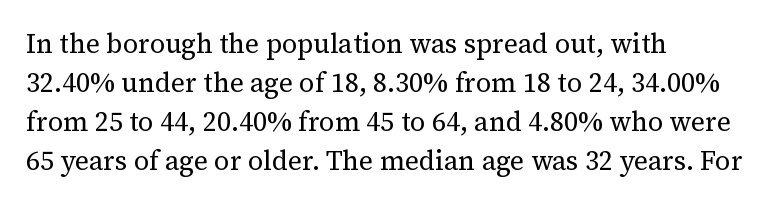
Nothing heavy about these letters — not bold at all. The block of text has a typical density, with ordinary space between rows. Posture: straight, roman, zero tilt. Quick note: underline off. The letterforms sit shoulder to shoulder at normal distance.
